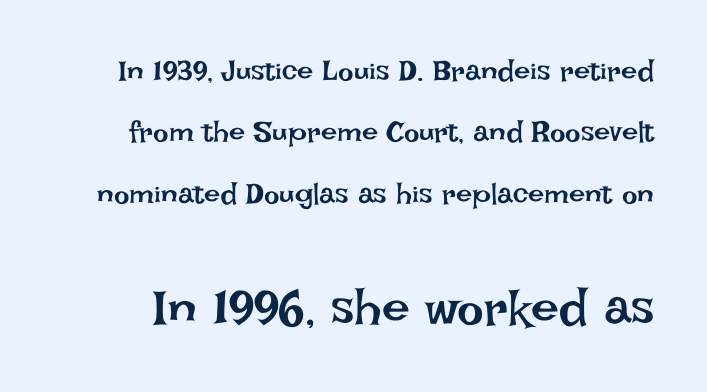
{"italic": "no", "bold": "no", "weight": "regular", "width": "normal", "stroke_contrast": "low", "x_height": "large", "monospaced": "no", "underline": "no", "line_spacing": "loose", "line_spacing_ratio": 2.12, "letter_spacing": "normal", "letter_spacing_em": 0.0, "larger_block": "second", "size_ratio": 1.72, "glyph_px": 50}
